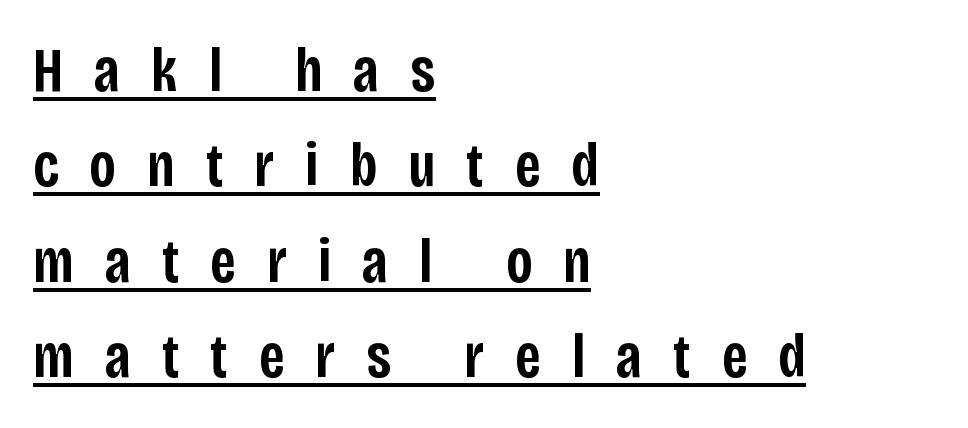
Leading matches the norm, producing a regular column. The typography opts for an upright posture over an oblique one. Each letter's strokes conclude bluntly, with no projecting serifs. Tracking here is generous; glyphs stand well apart from one another. The letters are semibold — heavier than regular but short of a full bold. These lines stack with their left ends in a neat column.
